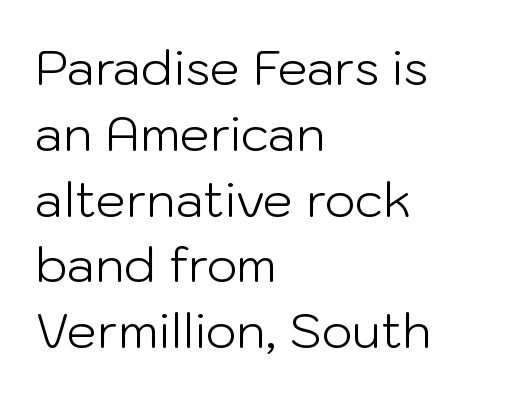
Q: Is the text bold? A: No.
Q: Is the text italic (slanted)? A: No, it is upright.
Q: Is the typeface a serif or a sans-serif typeface? A: Sans-serif.
Q: Is the text underlined? A: No.
Q: How is the paragraph aligned? A: Left-aligned.
Q: Is the spacing between letters normal or unusually wide? A: Normal.
Q: Is the spacing between lines tight, normal or loose? A: Normal.
Q: Width (condensed, normal, or wide)? A: Normal.
Q: Stroke contrast? A: Low.
Q: x-height? A: Medium.
Q: Monospaced? A: No.
